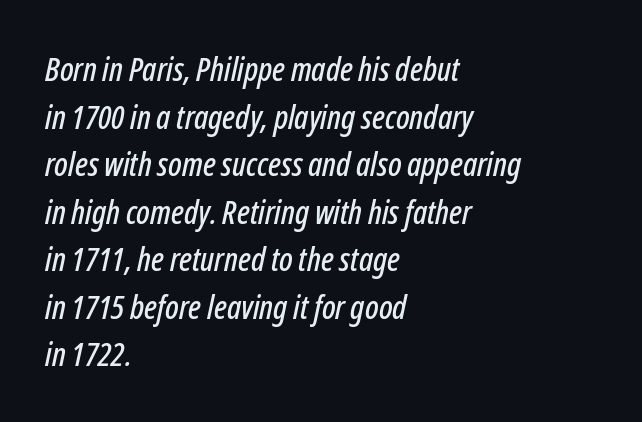
Underline: absent. A normal amount of white space separates one row of letters from the next. Here the designer chose a conventional face with non-uniform glyph widths. If you drew a line through each stem, it would be angled. Line starts are locked; line ends wander. Between one letter and the next there's only the usual sliver of space.
